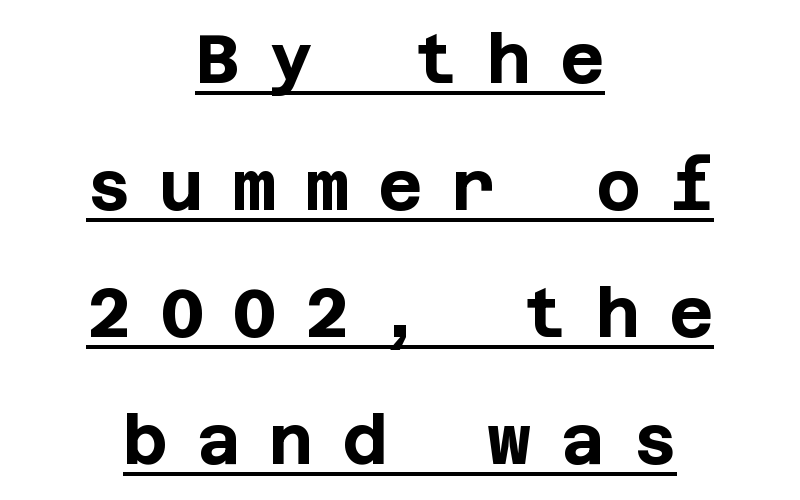
Q: Is the text bold? A: Yes.
Q: Is the text italic (slanted)? A: No, it is upright.
Q: Is the typeface a serif or a sans-serif typeface? A: Sans-serif.
Q: Is the text underlined? A: Yes.
Q: How is the paragraph aligned? A: Centered.
Q: Is the spacing between letters normal or unusually wide? A: Unusually wide.
Q: Width (condensed, normal, or wide)? A: Normal.
Q: Stroke contrast? A: Low.
Q: x-height? A: Large.
